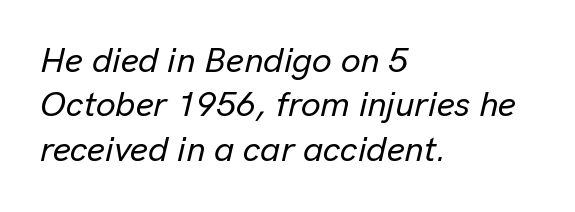
{"italic": "yes", "lean": "right", "slant_degrees": 13, "width": "normal", "stroke_contrast": "low", "x_height": "medium", "monospaced": "no", "underline": "no", "align": "left", "line_spacing": "normal", "line_spacing_ratio": 1.27, "letter_spacing": "normal", "letter_spacing_em": 0.0, "glyph_px": 35}
